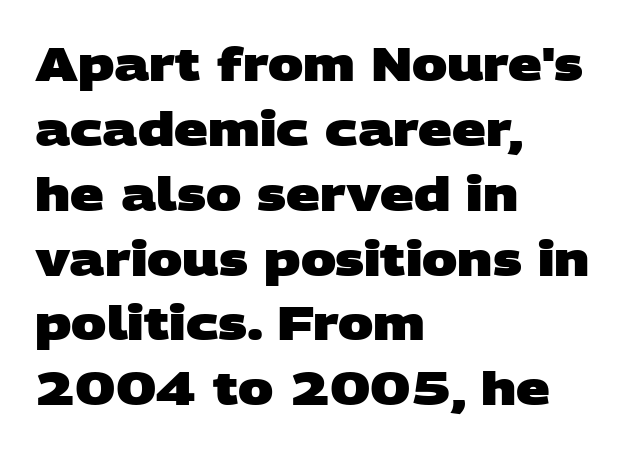
Q: Is the text bold? A: Yes.
Q: Is the typeface a serif or a sans-serif typeface? A: Sans-serif.
Q: Is the text underlined? A: No.
Q: How is the paragraph aligned? A: Left-aligned.
Q: Is the spacing between letters normal or unusually wide? A: Normal.
Q: Is the spacing between lines tight, normal or loose? A: Normal.
Q: Width (condensed, normal, or wide)? A: Wide.
Q: Stroke contrast? A: Low.
Q: x-height? A: Large.
Q: Monospaced? A: No.
